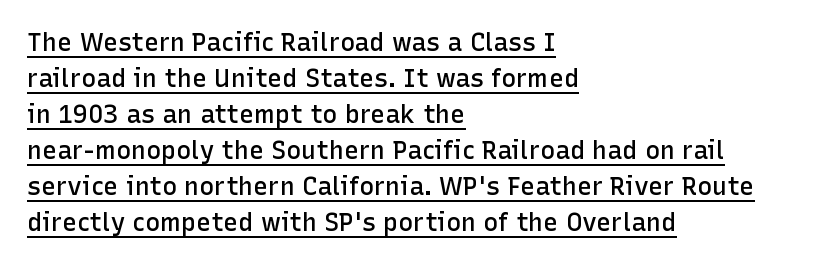
{"italic": "no", "bold": "semi", "underline": "yes", "align": "left", "line_spacing": "normal", "line_spacing_ratio": 1.44, "letter_spacing": "normal", "letter_spacing_em": 0.0, "glyph_px": 25}
